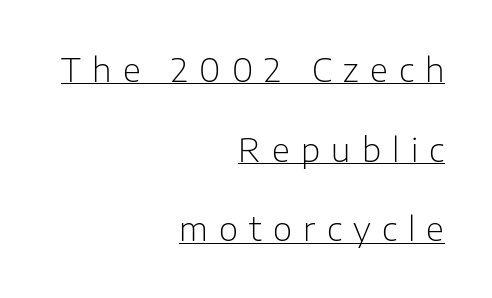
Successive baselines arrive slowly, with a big drop between each. No feet cap the strokes, marking this as sans-serif type. There is plenty of visible air inserted between adjacent glyphs. These lines are rendered in a variable-pitch font.
